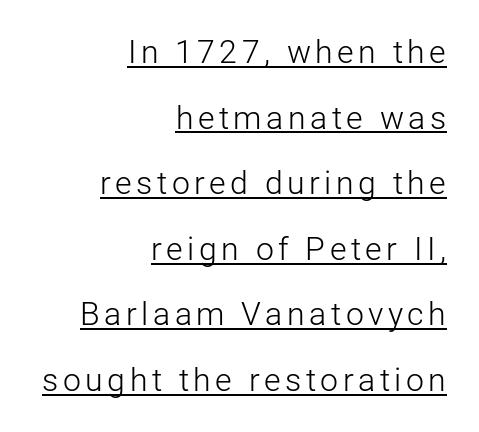
{"serif": "no", "italic": "no", "bold": "no", "weight": "light", "width": "normal", "stroke_contrast": "low", "x_height": "medium", "monospaced": "no", "underline": "yes", "align": "right", "line_spacing": "loose", "line_spacing_ratio": 2.05, "glyph_px": 32}
